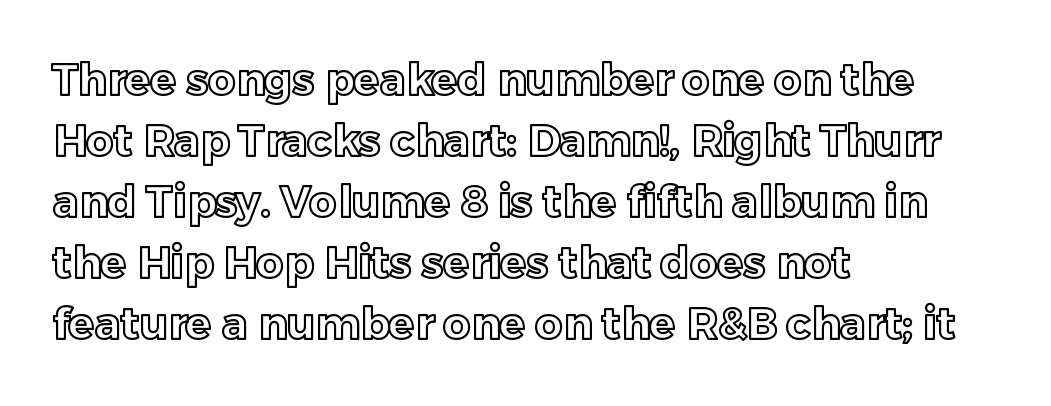
{"italic": "no", "width": "normal", "x_height": "medium", "monospaced": "no", "underline": "no", "align": "left", "line_spacing": "normal", "line_spacing_ratio": 1.42, "letter_spacing": "normal", "letter_spacing_em": 0.0, "glyph_px": 43}
